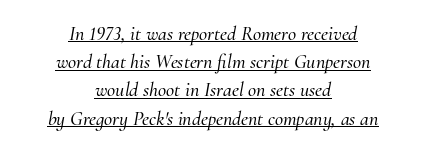
An italicized treatment has been applied to the whole sample. A rule runs beneath these lines of type. Summary of vertical rhythm: regular, with standard interline spacing. A centered setting, common on invitations and titles, is used for this passage. The letters sit at their default tracking, neither squeezed nor spread.
